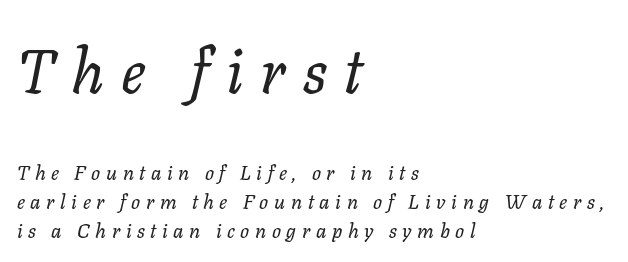
If you measured baseline to baseline, you'd find a middling distance. Glance below the letters and you will spot only blank space. Typeset ragged right — the left edge is the straight one. Looks like regular typesetting: each glyph gets only the width it needs. Style check: oblique. Between one letter and the next there's a generous, obvious gap.
